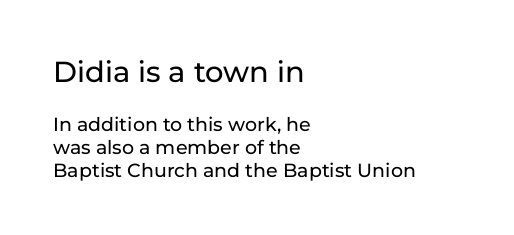
Horizontally, the lines are justified to the leading edge only. Plain, unruled lines of type. The emphasis by scale lands on block number one, above. Style check: upright.
